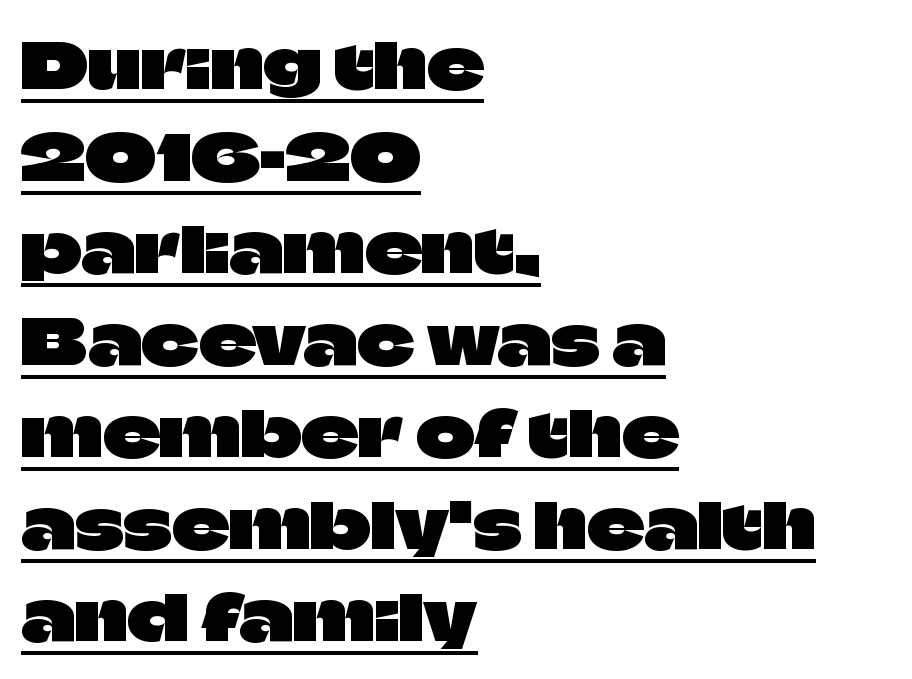
{"serif": "no", "italic": "no", "width": "normal", "stroke_contrast": "low", "x_height": "large", "monospaced": "no", "underline": "yes", "align": "left", "line_spacing": "normal", "line_spacing_ratio": 1.46, "letter_spacing": "normal", "letter_spacing_em": 0.0, "glyph_px": 63}
